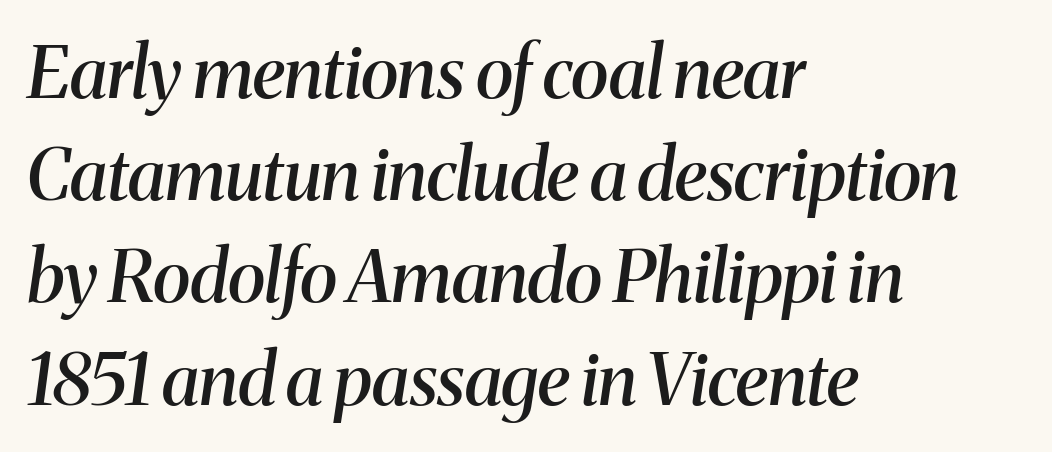
The image shows 72 px semibold serif type, italic (leaning right); set left-aligned, normal line spacing (1.42x), normal letter spacing, not underlined; medium stroke contrast and a medium x-height.
